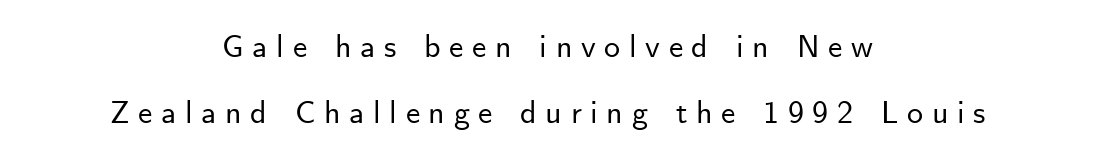
{"serif": "no", "italic": "no", "width": "normal", "stroke_contrast": "low", "x_height": "small", "monospaced": "no", "underline": "no", "align": "center", "line_spacing": "loose", "line_spacing_ratio": 2.07, "letter_spacing": "wide", "letter_spacing_em": 0.27, "glyph_px": 32}
